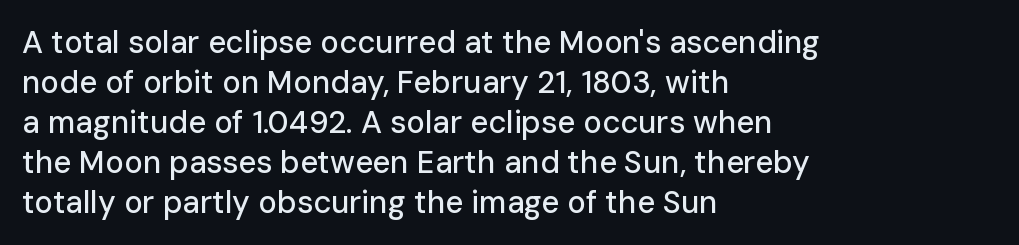
Ordinary non-slanted type is in use. Check under the words: just untouched page. Which margin do the lines hug? The left one — the right edge is uneven. A typesetter would call this zero additional tracking. The lines sit at an ordinary, default distance from one another. Each letter keeps its own natural width here, so spacing adapts to shape.
